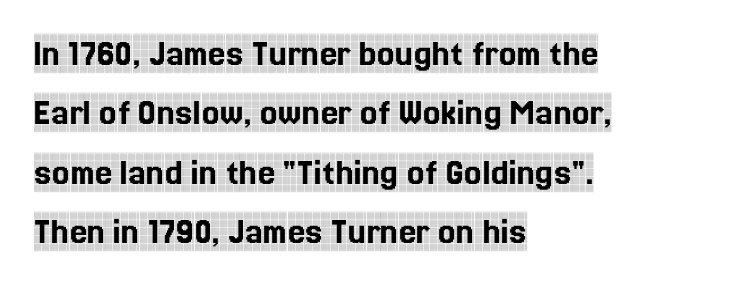
One glance says typical: line gaps are just what's usual. You could call the tracking neutral — neither tight nor loose. The typography opts for an upright posture over an oblique one. The paragraph shown leans on its left margin. Unlike a clean sans, this face finishes its strokes with serifs. The rendering uses natural spacing where letterforms have individual widths.
